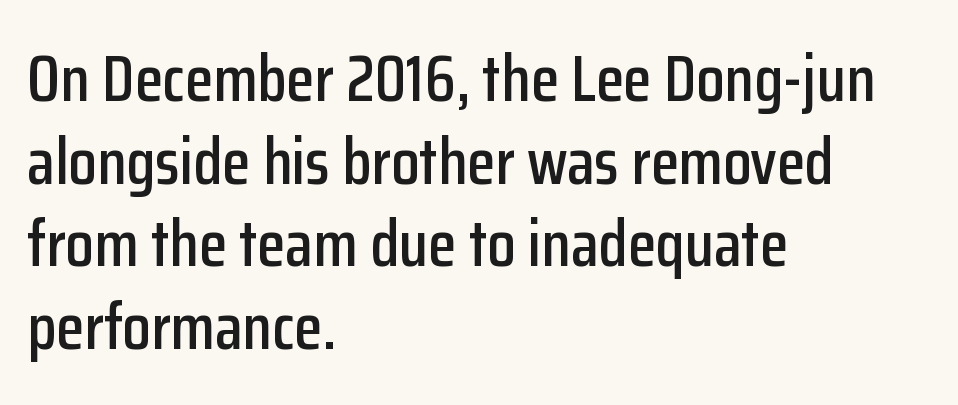
The image shows 65 px condensed sans-serif type, upright; set left-aligned, normal line spacing (1.27x), normal letter spacing, not underlined; low stroke contrast and a medium x-height.
